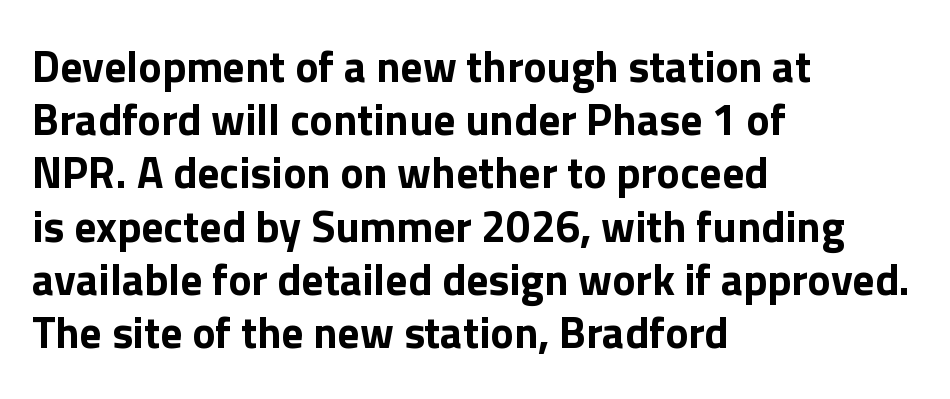
Q: Is the text bold? A: Yes.
Q: Is the text italic (slanted)? A: No, it is upright.
Q: Is the typeface a serif or a sans-serif typeface? A: Sans-serif.
Q: Is the text underlined? A: No.
Q: How is the paragraph aligned? A: Left-aligned.
Q: Is the spacing between letters normal or unusually wide? A: Normal.
Q: Width (condensed, normal, or wide)? A: Normal.
Q: x-height? A: Medium.
Q: Monospaced? A: No.
